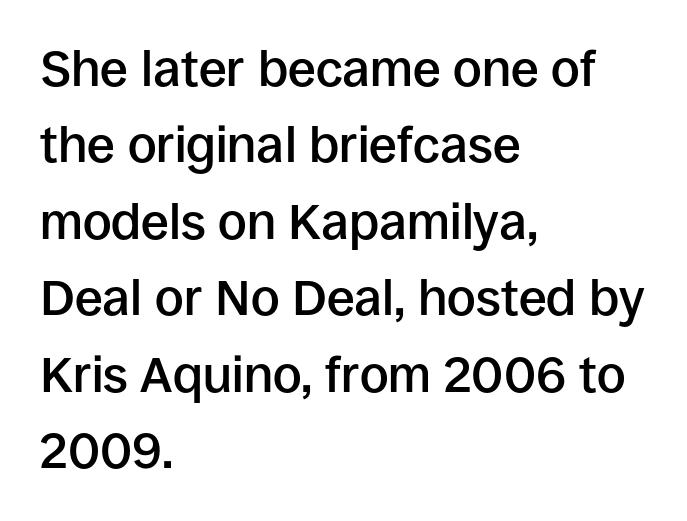
You could call the tracking neutral — neither tight nor loose. Varying glyph widths throughout — classic text-font behaviour. I'd call this a sans setting — the letters go barefoot. Underline: absent. Italic: no, the glyphs are upright roman.
